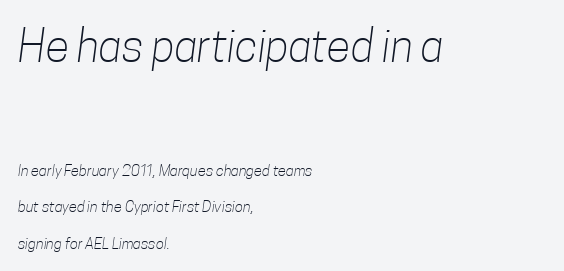
Q: Is the text bold? A: No.
Q: Is the typeface a serif or a sans-serif typeface? A: Sans-serif.
Q: Is the text underlined? A: No.
Q: How is the paragraph aligned? A: Left-aligned.
Q: Is the spacing between letters normal or unusually wide? A: Normal.
Q: Is the spacing between lines tight, normal or loose? A: Loose.
Q: Which block of text is set in a larger size, the first (top) or the second (bottom)? A: The first (top) one.
Q: Width (condensed, normal, or wide)? A: Condensed.
Q: Stroke contrast? A: Low.
Q: x-height? A: Medium.
Q: Monospaced? A: No.
